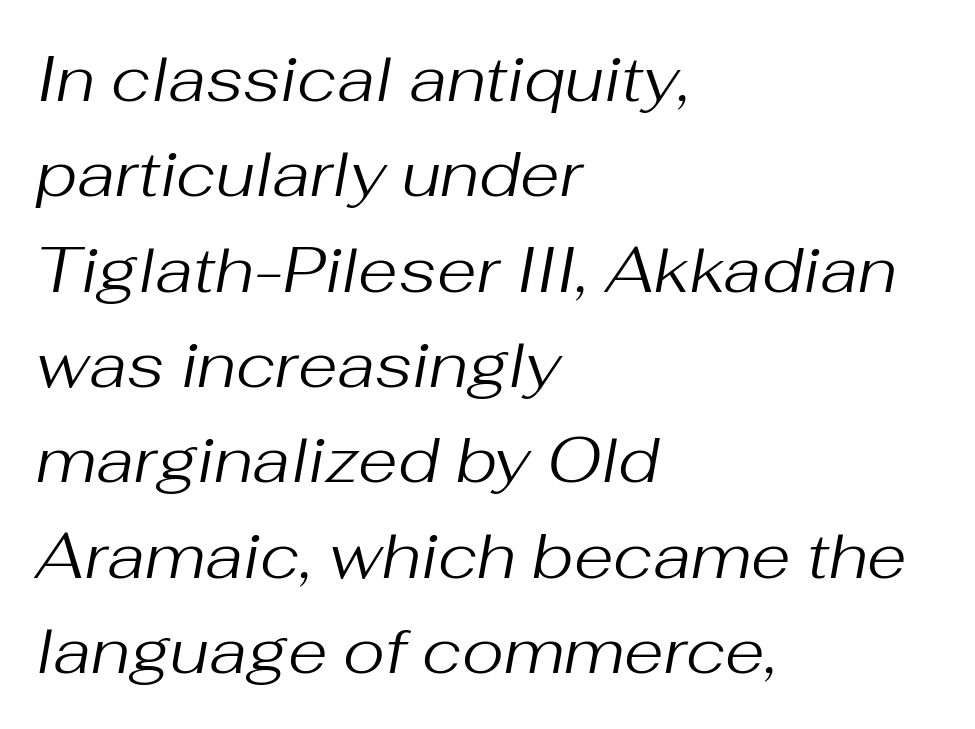
Q: Is the text bold? A: No.
Q: Is the text italic (slanted)? A: Yes, it leans right by about 10 degrees.
Q: Is the text underlined? A: No.
Q: How is the paragraph aligned? A: Left-aligned.
Q: Is the spacing between letters normal or unusually wide? A: Normal.
Q: Is the spacing between lines tight, normal or loose? A: Normal.
Q: Width (condensed, normal, or wide)? A: Normal.
Q: Stroke contrast? A: Medium.
Q: x-height? A: Medium.
Q: Monospaced? A: No.
